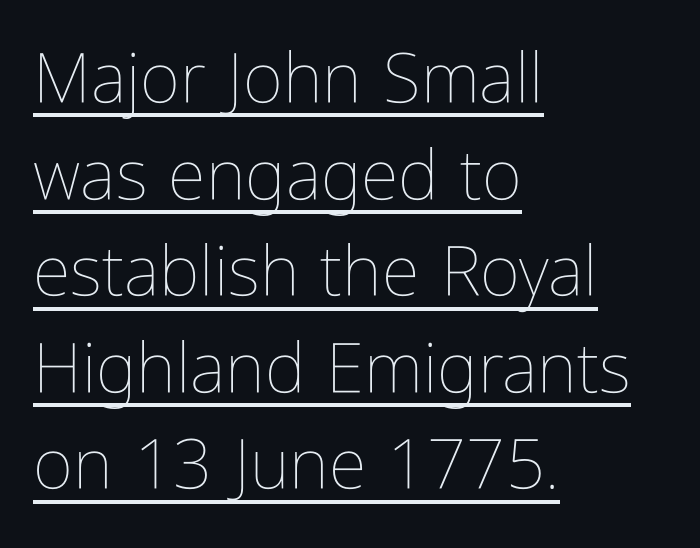
Q: Is the text bold? A: No.
Q: Is the text italic (slanted)? A: No, it is upright.
Q: Is the text underlined? A: Yes.
Q: How is the paragraph aligned? A: Left-aligned.
Q: Is the spacing between letters normal or unusually wide? A: Normal.
Q: Is the spacing between lines tight, normal or loose? A: Normal.
Q: Width (condensed, normal, or wide)? A: Condensed.
Q: Stroke contrast? A: Low.
Q: x-height? A: Medium.
Q: Monospaced? A: No.
